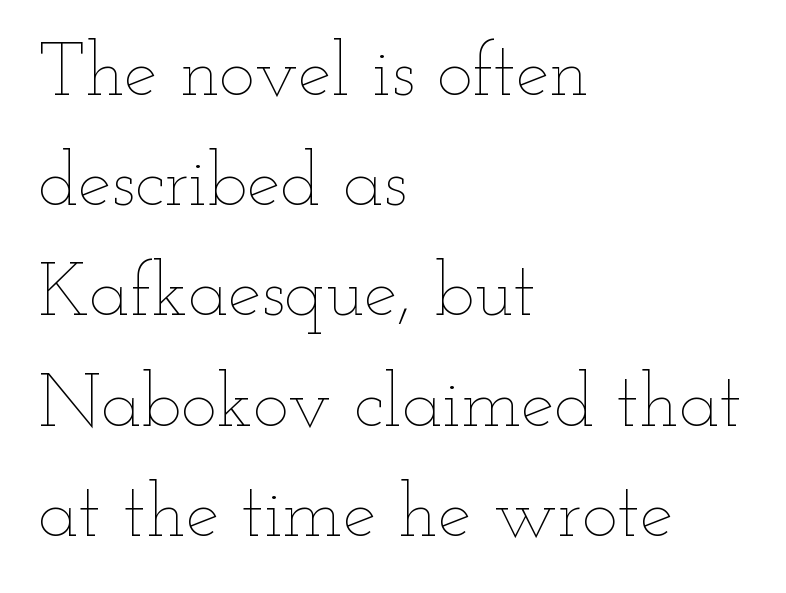
Think of a printed novel: that variable character pitch is what you see here. This rendering features lettering with no underline. What's the leading like? Ordinary, nothing unusual. Is the stroke heavy? The answer is a plain regular-or-lighter.
